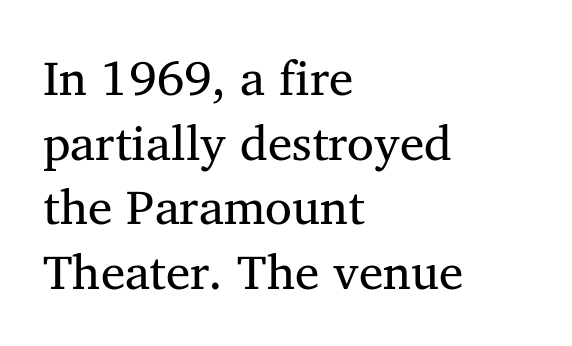
{"serif": "yes", "bold": "no", "weight": "regular", "width": "normal", "stroke_contrast": "medium", "x_height": "medium", "monospaced": "no", "underline": "no", "align": "left", "line_spacing": "normal", "line_spacing_ratio": 1.32, "letter_spacing": "normal", "letter_spacing_em": 0.0, "glyph_px": 49}
